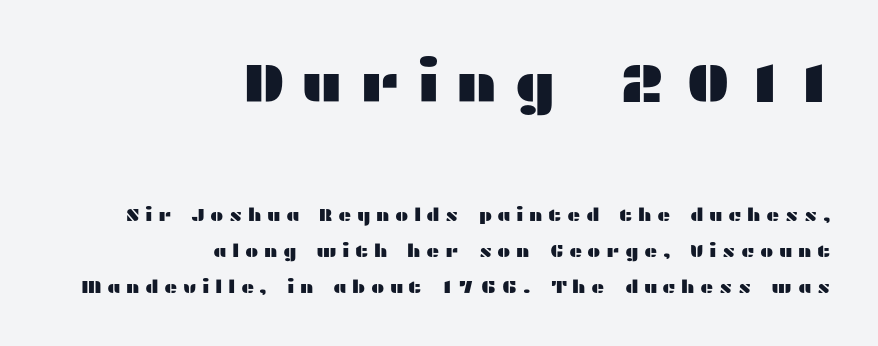
You could not count columns in this text — the font is proportionally spaced. What's the leading like? Stretched, with rows far apart. Do the letters lean? They stand straight. The strip under each line holds only bare page. Serifs: no, the terminals of the letterforms are clean.
